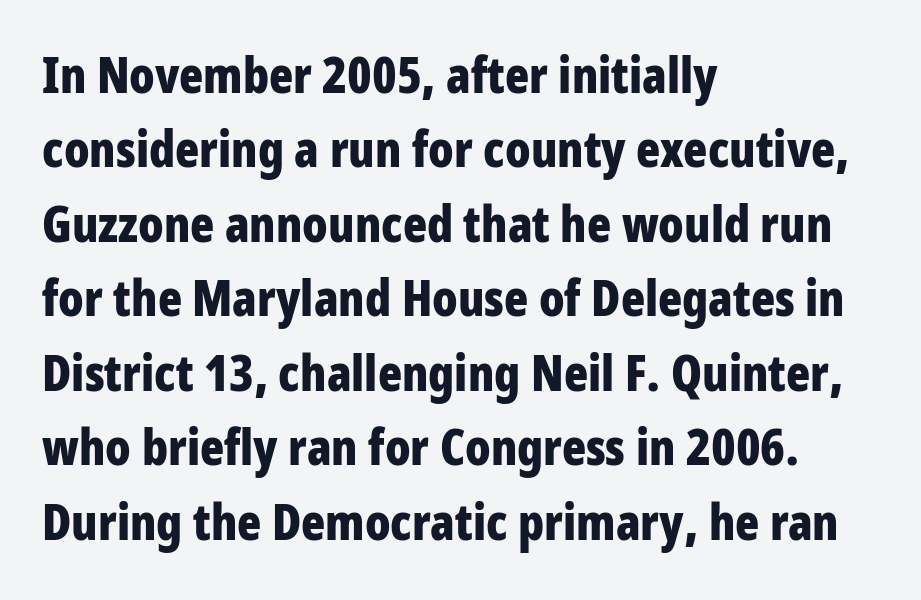
The image shows 50 px bold, condensed sans-serif type, upright; set left-aligned, normal line spacing (1.49x), normal letter spacing, not underlined; low stroke contrast and a large x-height.
